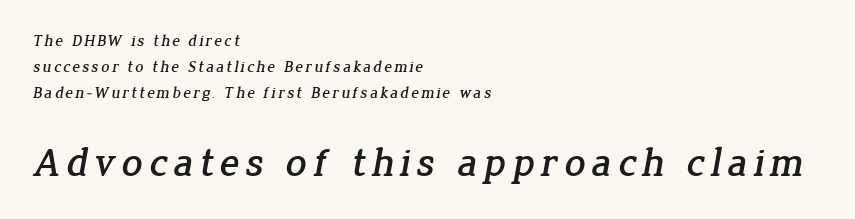
Q: Is the typeface a serif or a sans-serif typeface? A: Serif.
Q: Is the text underlined? A: No.
Q: How is the paragraph aligned? A: Left-aligned.
Q: Is the spacing between lines tight, normal or loose? A: Normal.
Q: Which block of text is set in a larger size, the first (top) or the second (bottom)? A: The second (bottom) one.
Q: Width (condensed, normal, or wide)? A: Normal.
Q: Stroke contrast? A: Low.
Q: x-height? A: Medium.
Q: Monospaced? A: No.
